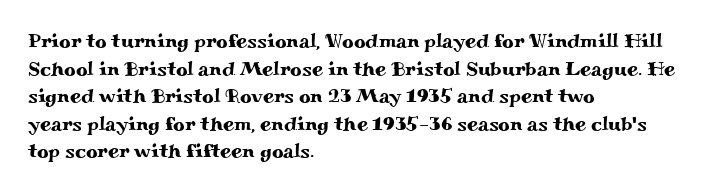
{"italic": "no", "underline": "no", "align": "left", "line_spacing": "normal", "line_spacing_ratio": 1.38, "letter_spacing": "normal", "letter_spacing_em": 0.0, "glyph_px": 20}
